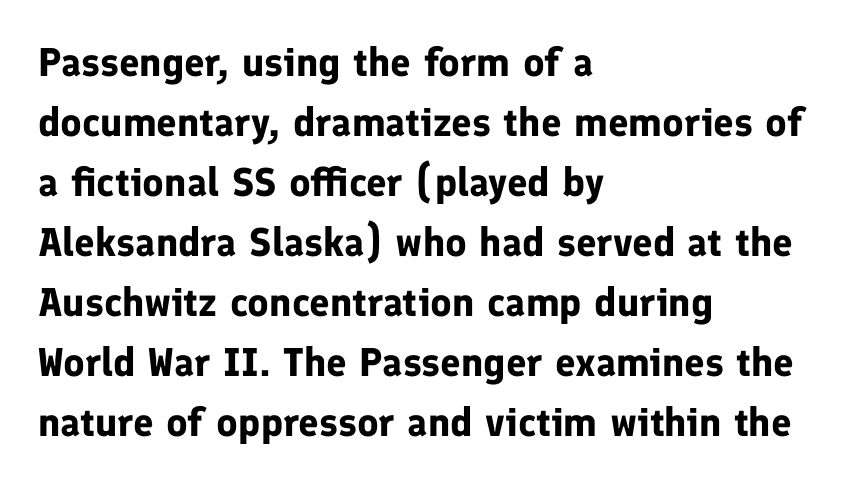
{"serif": "no", "italic": "no", "bold": "yes", "weight": "bold", "width": "normal", "stroke_contrast": "low", "x_height": "medium", "monospaced": "no", "underline": "no", "align": "left", "line_spacing": "normal", "line_spacing_ratio": 1.5, "letter_spacing": "normal", "letter_spacing_em": 0.0, "glyph_px": 40}
